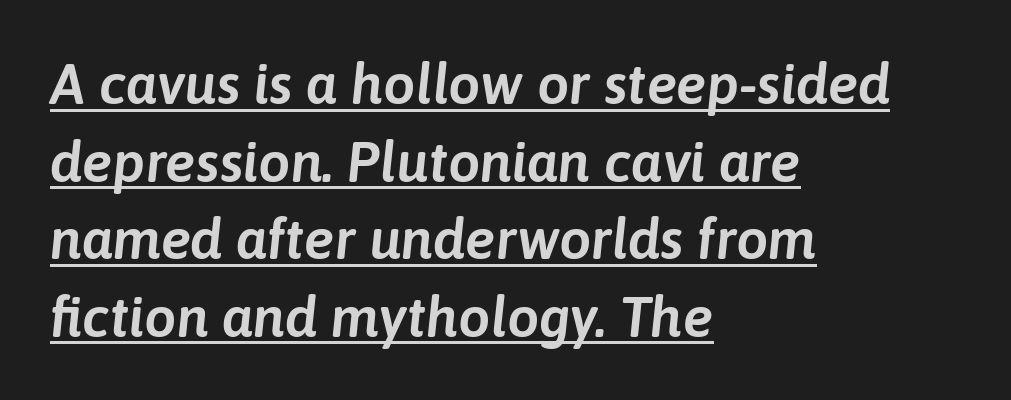
{"italic": "yes", "lean": "right", "slant_degrees": 6, "width": "normal", "stroke_contrast": "low", "x_height": "medium", "monospaced": "no", "underline": "yes", "align": "left", "line_spacing": "normal", "line_spacing_ratio": 1.36, "letter_spacing": "normal", "letter_spacing_em": 0.0, "glyph_px": 57}
